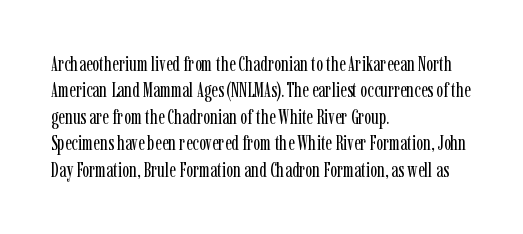
The rendering uses a moderate line-height, typical for paragraphs. Only glyphs here, with clear space below each row. The passage is arranged the way most books set body copy — flush left. Spacing between characters is what you'd get straight out of the box.
